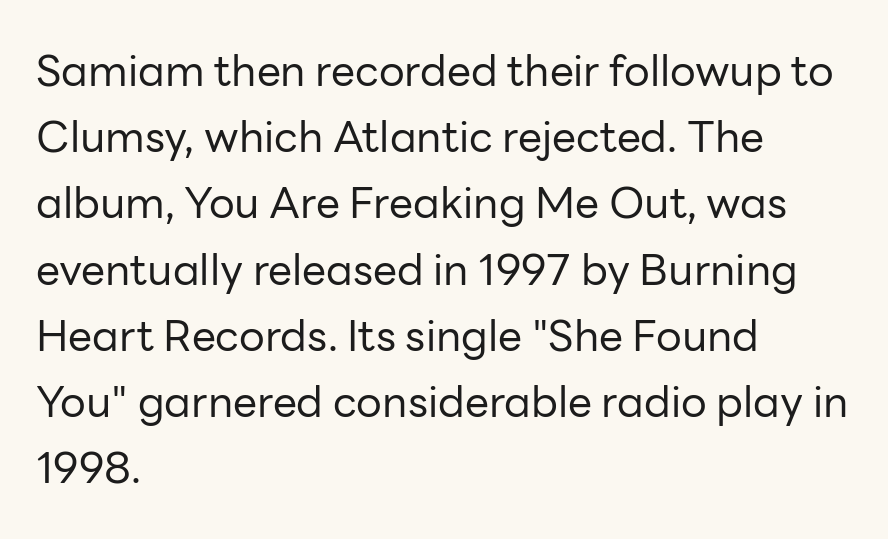
Q: Is the text bold? A: No.
Q: Is the text italic (slanted)? A: No, it is upright.
Q: Is the typeface a serif or a sans-serif typeface? A: Sans-serif.
Q: Is the text underlined? A: No.
Q: How is the paragraph aligned? A: Left-aligned.
Q: Is the spacing between letters normal or unusually wide? A: Normal.
Q: Is the spacing between lines tight, normal or loose? A: Normal.
Q: Width (condensed, normal, or wide)? A: Normal.
Q: Stroke contrast? A: Low.
Q: x-height? A: Medium.
Q: Monospaced? A: No.
